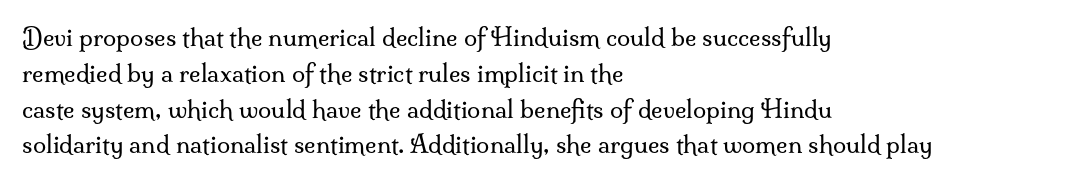
{"italic": "no", "bold": "no", "underline": "no", "align": "left", "line_spacing": "normal", "line_spacing_ratio": 1.49, "letter_spacing": "normal", "letter_spacing_em": 0.0, "glyph_px": 24}
